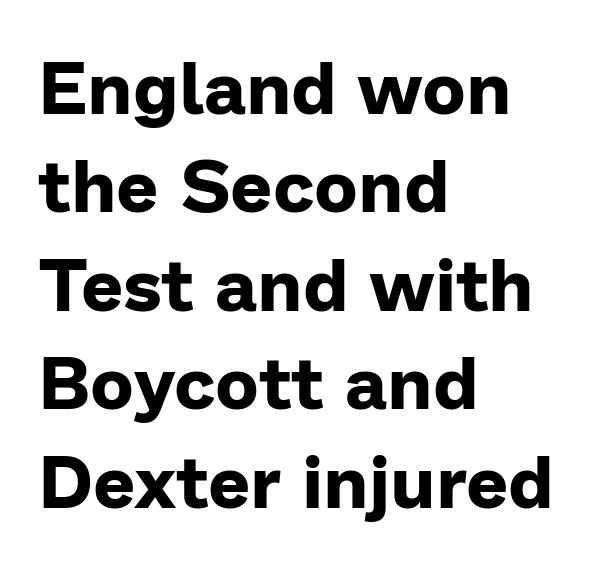
Q: Is the text bold? A: Yes.
Q: Is the text italic (slanted)? A: No, it is upright.
Q: Is the typeface a serif or a sans-serif typeface? A: Sans-serif.
Q: Is the text underlined? A: No.
Q: How is the paragraph aligned? A: Left-aligned.
Q: Is the spacing between letters normal or unusually wide? A: Normal.
Q: Is the spacing between lines tight, normal or loose? A: Normal.
Q: Width (condensed, normal, or wide)? A: Normal.
Q: Stroke contrast? A: Low.
Q: x-height? A: Medium.
Q: Monospaced? A: No.
